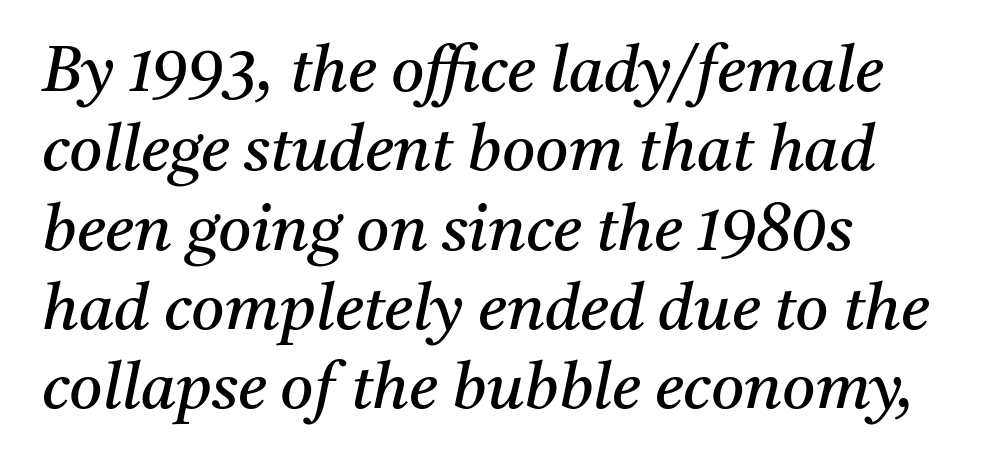
Decoration check: the copy has no underline. Layout note: lines flush left. There's an unmistakable incline to the writing here. Do the characters align in a grid? No, the font is proportional. Stroke mass is kept to a normal reading level or below.
